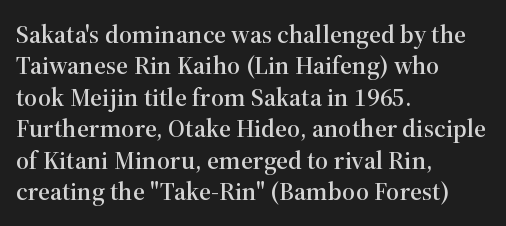
{"italic": "no", "underline": "no", "align": "left", "line_spacing_ratio": 1.21, "letter_spacing": "normal", "letter_spacing_em": 0.0, "glyph_px": 26}
